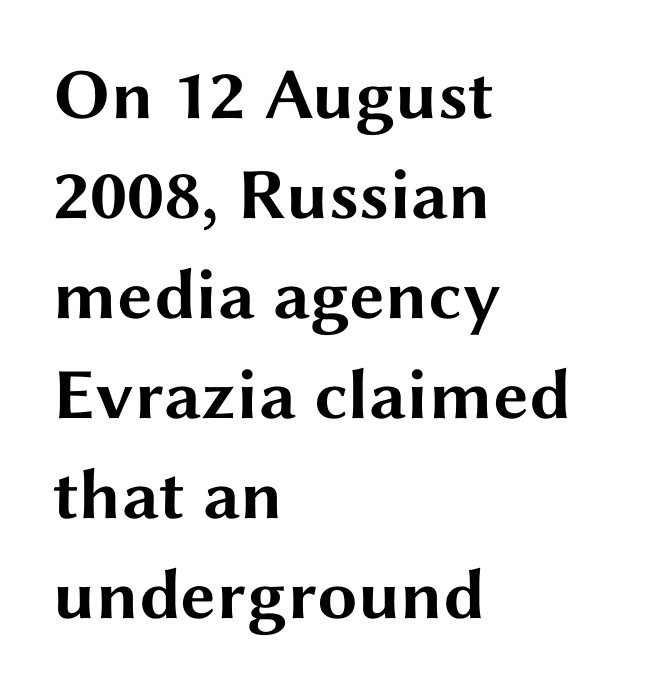
{"serif": "no", "italic": "no", "bold": "yes", "weight": "bold", "width": "wide", "stroke_contrast": "medium", "x_height": "medium", "monospaced": "no", "underline": "no", "align": "left", "line_spacing": "normal", "line_spacing_ratio": 1.39, "letter_spacing": "normal", "letter_spacing_em": 0.0, "glyph_px": 72}
